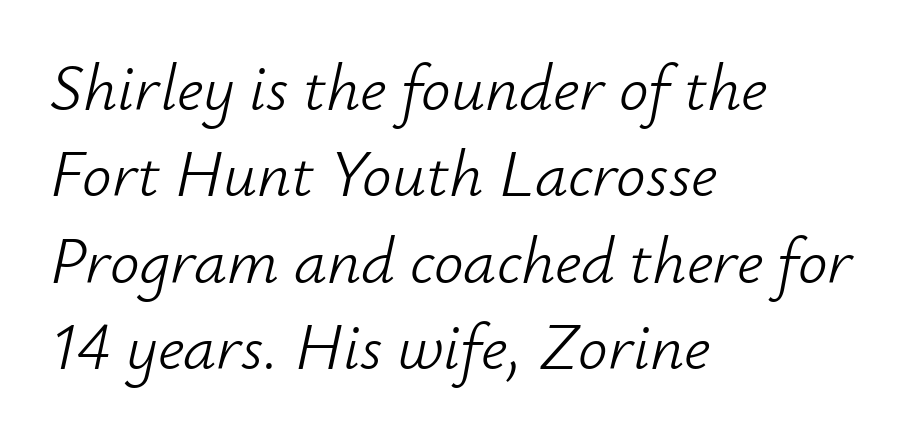
Q: Is the text bold? A: No.
Q: Is the text italic (slanted)? A: Yes, it leans right by about 12 degrees.
Q: Is the text underlined? A: No.
Q: How is the paragraph aligned? A: Left-aligned.
Q: Is the spacing between letters normal or unusually wide? A: Normal.
Q: Is the spacing between lines tight, normal or loose? A: Normal.
Q: Width (condensed, normal, or wide)? A: Normal.
Q: Stroke contrast? A: Low.
Q: x-height? A: Small.
Q: Monospaced? A: No.
